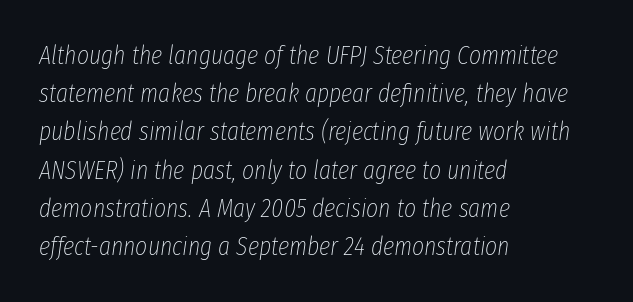
The image shows 26 px text type, italic (leaning right); set left-aligned, normal line spacing (1.47x), normal letter spacing, not underlined.
